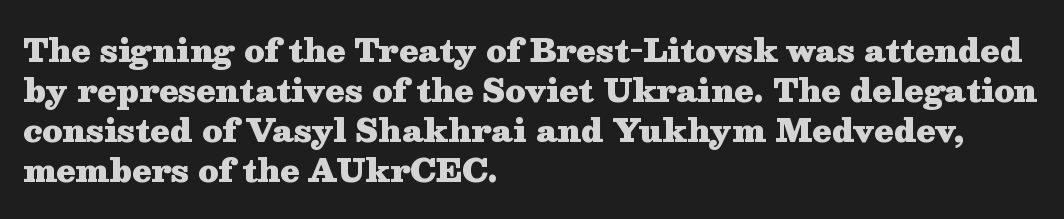
Q: Is the text bold? A: Yes.
Q: Is the text italic (slanted)? A: No, it is upright.
Q: Is the typeface a serif or a sans-serif typeface? A: Serif.
Q: Is the text underlined? A: No.
Q: How is the paragraph aligned? A: Left-aligned.
Q: Is the spacing between letters normal or unusually wide? A: Normal.
Q: Is the spacing between lines tight, normal or loose? A: Normal.
Q: Width (condensed, normal, or wide)? A: Wide.
Q: Stroke contrast? A: Medium.
Q: x-height? A: Medium.
Q: Monospaced? A: No.
